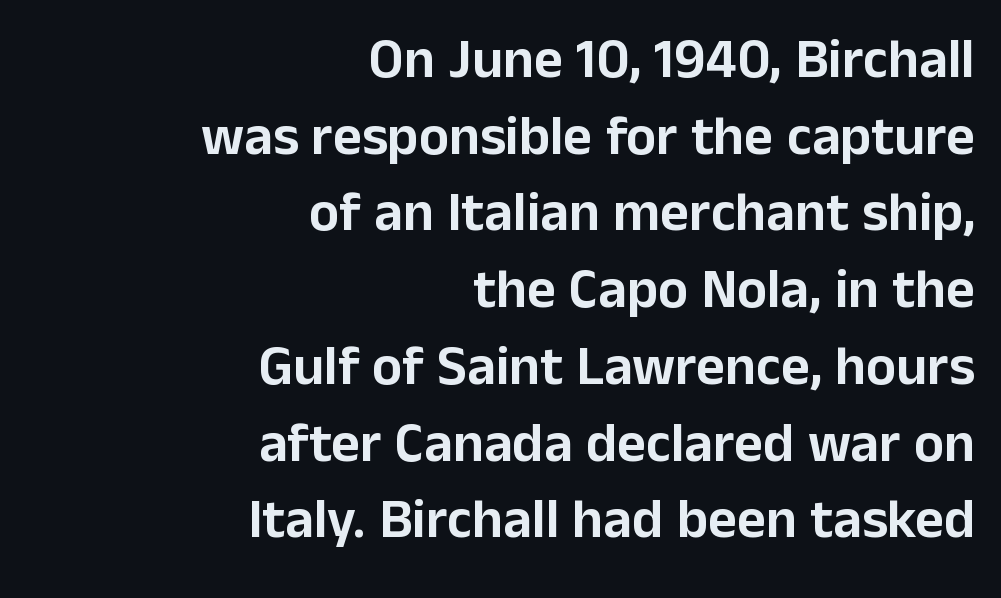
{"serif": "no", "italic": "no", "width": "normal", "stroke_contrast": "low", "x_height": "medium", "monospaced": "no", "underline": "no", "align": "right", "line_spacing": "normal", "line_spacing_ratio": 1.37, "letter_spacing": "normal", "letter_spacing_em": 0.0, "glyph_px": 56}
